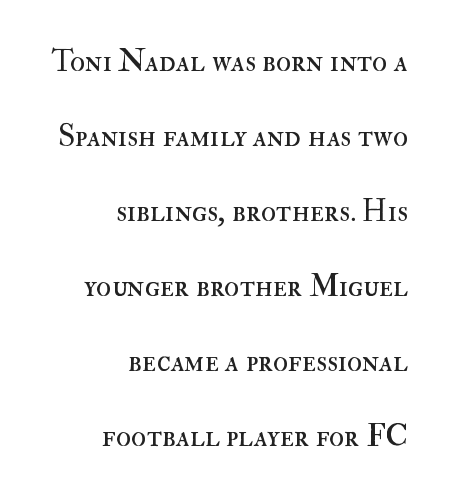
The image shows 31 px regular-weight type, upright; set right-aligned, loose line spacing (2.42x), normal letter spacing, not underlined; high stroke contrast and a small x-height.
